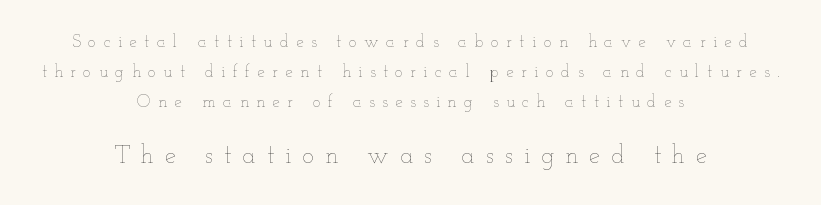
{"italic": "no", "bold": "no", "underline": "no", "align": "center", "line_spacing_ratio": 1.77, "letter_spacing": "wide", "letter_spacing_em": 0.44, "larger_block": "second", "size_ratio": 1.47, "glyph_px": 25}
